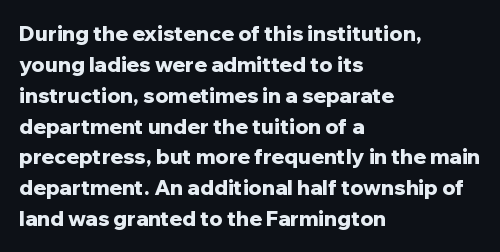
{"italic": "no", "bold": "yes", "underline": "no", "align": "left", "line_spacing": "normal", "line_spacing_ratio": 1.47, "letter_spacing": "normal", "letter_spacing_em": 0.0, "glyph_px": 21}
